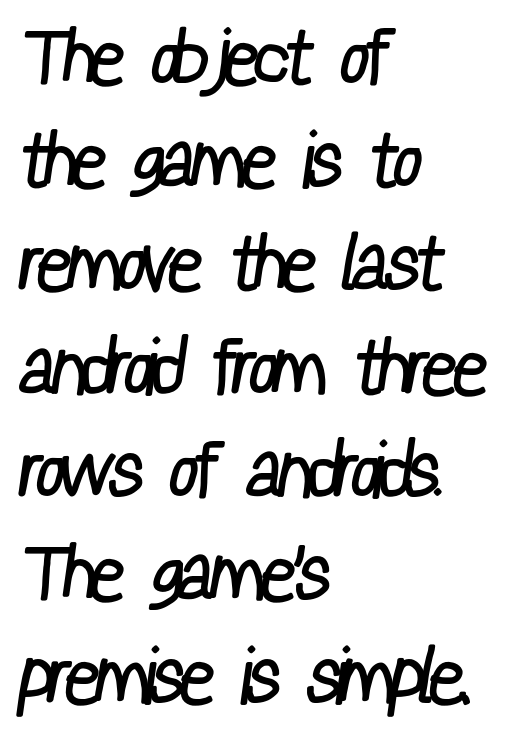
The image shows 77 px regular-weight, condensed sans-serif type; set left-aligned, normal line spacing (1.34x), normal letter spacing, not underlined; low stroke contrast and a medium x-height.
